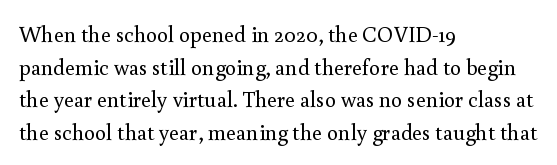
Rows of type keep a routine distance in the vertical direction. The space beneath each line is pristine and unruled. Which margin do the lines hug? The left one — the right edge is uneven. The letterforms sit shoulder to shoulder at normal distance.
